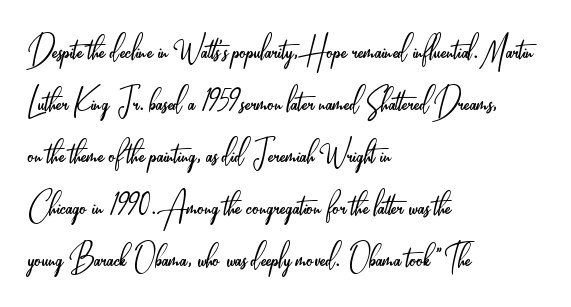
{"serif": "no", "bold": "no", "weight": "light", "width": "condensed", "stroke_contrast": "low", "x_height": "small", "monospaced": "no", "underline": "no", "align": "left", "line_spacing": "normal", "line_spacing_ratio": 1.27, "letter_spacing": "normal", "letter_spacing_em": 0.0, "glyph_px": 41}
